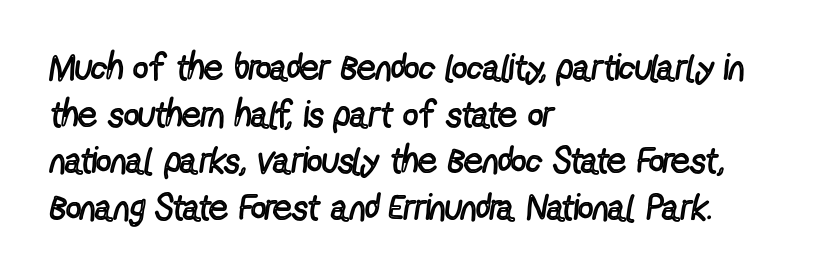
Q: Is the text bold? A: No.
Q: Is the typeface a serif or a sans-serif typeface? A: Sans-serif.
Q: Is the text underlined? A: No.
Q: How is the paragraph aligned? A: Left-aligned.
Q: Is the spacing between letters normal or unusually wide? A: Normal.
Q: Is the spacing between lines tight, normal or loose? A: Normal.
Q: Width (condensed, normal, or wide)? A: Condensed.
Q: x-height? A: Medium.
Q: Monospaced? A: No.
